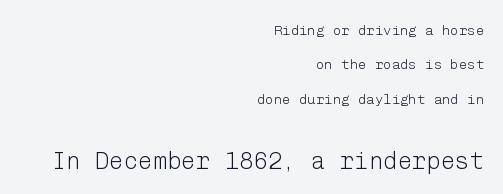
{"italic": "no", "bold": "no", "underline": "no", "align": "right", "line_spacing": "loose", "line_spacing_ratio": 2.46, "letter_spacing": "normal", "letter_spacing_em": 0.0, "larger_block": "second", "size_ratio": 1.71, "glyph_px": 24}
